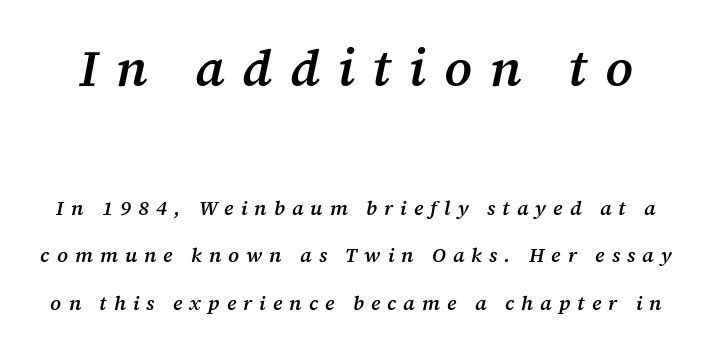
Q: Is the text bold? A: Semi-bold.
Q: Is the text italic (slanted)? A: Yes, it leans right by about 12 degrees.
Q: Is the typeface a serif or a sans-serif typeface? A: Serif.
Q: Is the text underlined? A: No.
Q: Is the spacing between letters normal or unusually wide? A: Unusually wide.
Q: Is the spacing between lines tight, normal or loose? A: Loose.
Q: Which block of text is set in a larger size, the first (top) or the second (bottom)? A: The first (top) one.
Q: Width (condensed, normal, or wide)? A: Normal.
Q: Stroke contrast? A: Medium.
Q: x-height? A: Medium.
Q: Monospaced? A: No.
